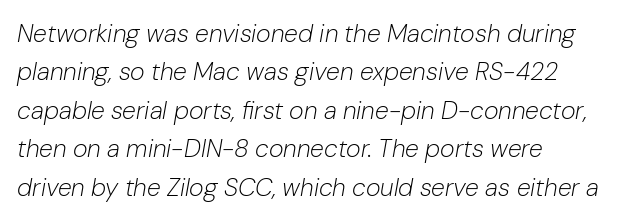
{"italic": "yes", "lean": "right", "slant_degrees": 10, "bold": "no", "underline": "no", "align": "left", "line_spacing": "normal", "line_spacing_ratio": 1.54, "letter_spacing": "normal", "letter_spacing_em": 0.0, "glyph_px": 25}
